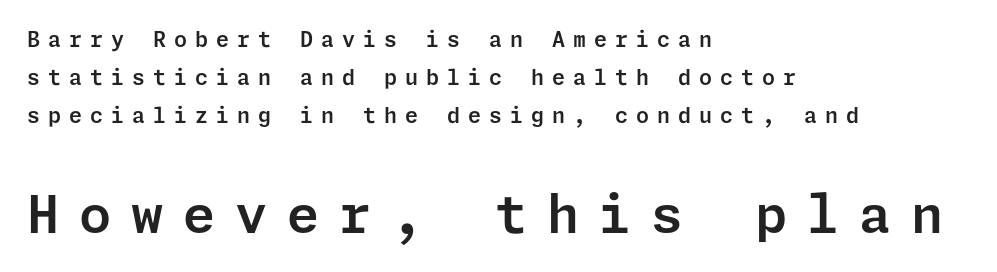
{"serif": "no", "italic": "no", "width": "normal", "stroke_contrast": "low", "x_height": "medium", "underline": "no", "align": "left", "line_spacing_ratio": 1.82, "letter_spacing": "wide", "letter_spacing_em": 0.38, "larger_block": "second", "size_ratio": 2.48, "glyph_px": 52}
